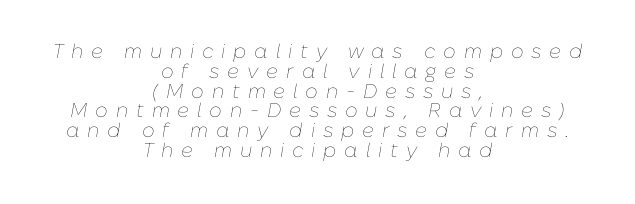
{"italic": "yes", "lean": "right", "slant_degrees": 10, "bold": "no", "underline": "no", "align": "center", "line_spacing": "tight", "line_spacing_ratio": 0.99, "letter_spacing": "wide", "letter_spacing_em": 0.39, "glyph_px": 20}
